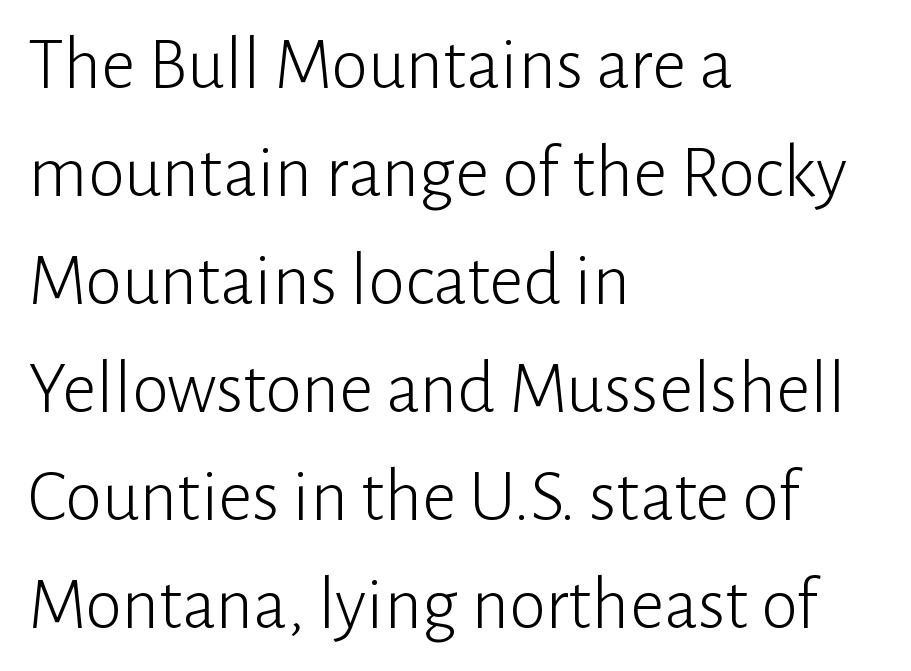
The image shows 75 px light sans-serif type, upright; set left-aligned, normal line spacing (1.44x), normal letter spacing, not underlined; low stroke contrast and a medium x-height.
